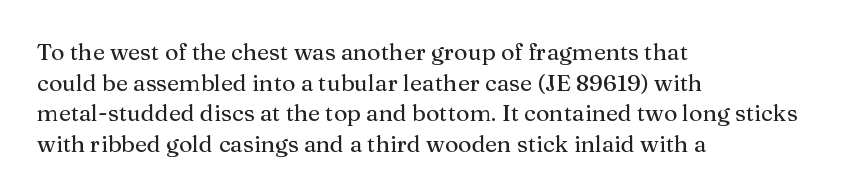
Q: Is the text italic (slanted)? A: No, it is upright.
Q: Is the text underlined? A: No.
Q: How is the paragraph aligned? A: Left-aligned.
Q: Is the spacing between letters normal or unusually wide? A: Normal.
Q: Is the spacing between lines tight, normal or loose? A: Normal.
